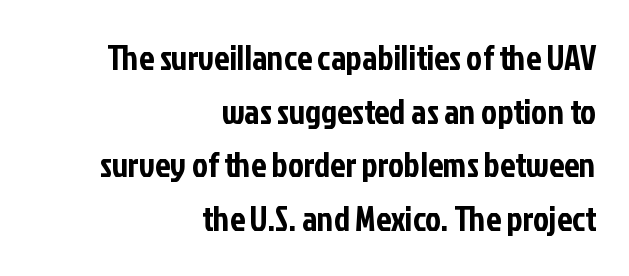
{"serif": "no", "italic": "no", "width": "condensed", "stroke_contrast": "low", "x_height": "medium", "monospaced": "no", "underline": "no", "align": "right", "line_spacing": "normal", "line_spacing_ratio": 1.58, "letter_spacing": "normal", "letter_spacing_em": 0.0, "glyph_px": 34}
